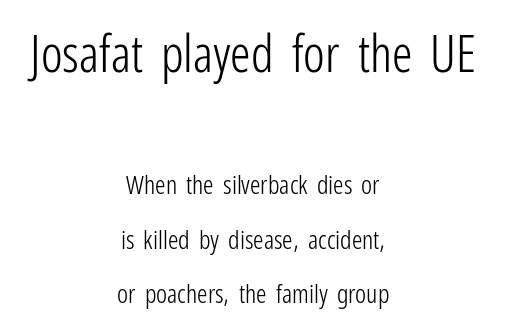
The image shows 51 px light, condensed sans-serif type, upright; set centered, loose line spacing (2.09x), normal letter spacing, not underlined; the first (top) block is 1.96x larger; low stroke contrast and a medium x-height.
